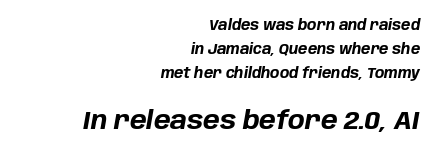
Compared with typical body copy, the letter spacing here is the same. The passage shown stacks its lines at a standard gap. The rag falls on the left side of this text block. Weight check: bold — yes, fully. Posture: slanted.
